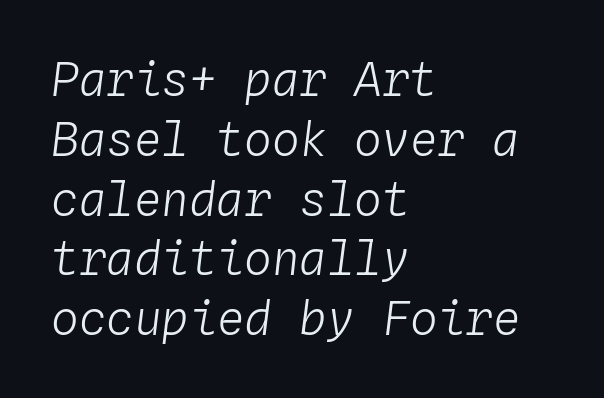
{"italic": "yes", "lean": "right", "slant_degrees": 4, "bold": "no", "weight": "light", "width": "normal", "stroke_contrast": "low", "x_height": "medium", "monospaced": "yes", "underline": "no", "align": "left", "line_spacing": "normal", "line_spacing_ratio": 1.3, "letter_spacing": "normal", "letter_spacing_em": 0.0, "glyph_px": 46}
